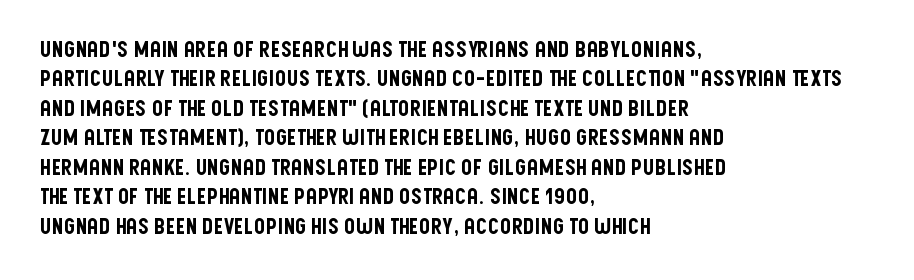
Q: Is the text italic (slanted)? A: No, it is upright.
Q: Is the text underlined? A: No.
Q: How is the paragraph aligned? A: Left-aligned.
Q: Is the spacing between letters normal or unusually wide? A: Normal.
Q: Is the spacing between lines tight, normal or loose? A: Normal.
